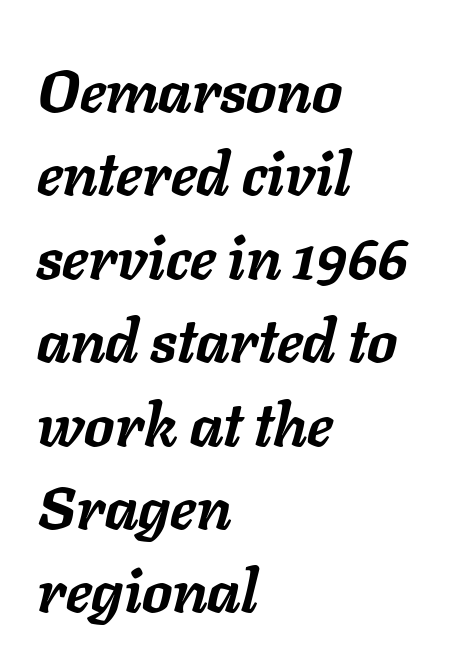
Every letter is thick-stroked: bold, no question. The whole block is typeset with a tilt. This sample has the flowing, uneven cadence of proportional lettering. Where is the straight margin? On the left.
